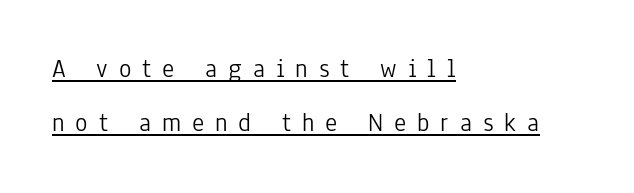
Each line of the rendering has a horizontal stroke beneath the glyphs. Stroke thickness stays within the range of a standard reading face or lighter. Is the letter spacing exaggerated? Yes — the characters are pushed far apart. The passage shown stacks its lines with a broad gap. Ascenders rise straight up at ninety degrees. Left-aligned paragraph, ragged on the right.
